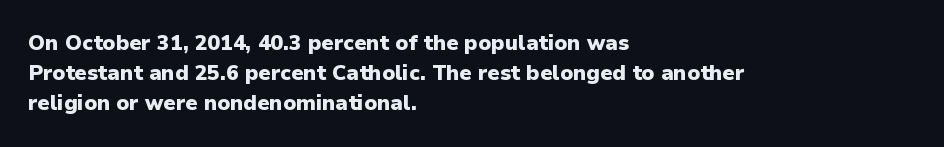
Emphasis by weight is at full strength: bold. Compared with typical body copy, the letter spacing here is the same. The passage shown is not underscored anywhere. Each new line begins a customary step beneath the previous one.
